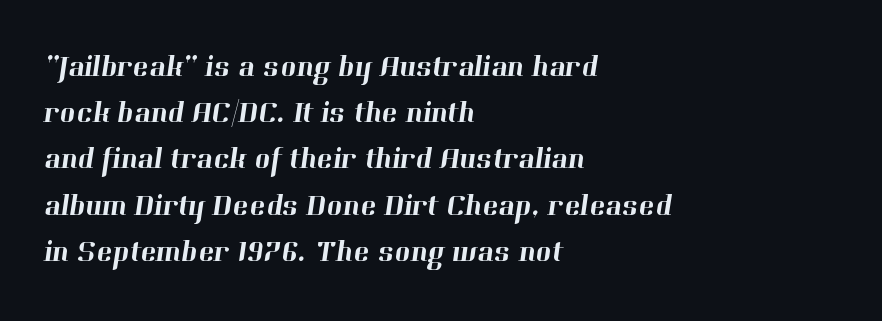
The image shows 30 px serif type; set left-aligned, normal line spacing (1.54x), normal letter spacing, not underlined; high stroke contrast and a medium x-height.
